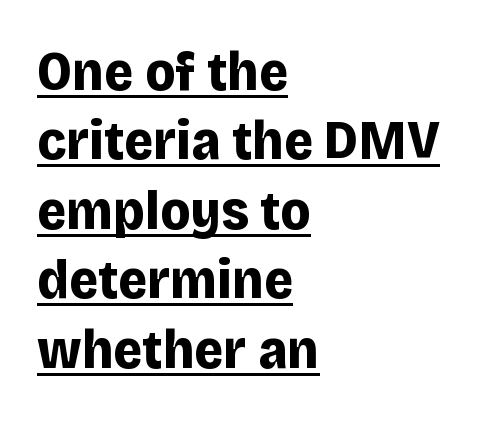
{"serif": "no", "italic": "no", "bold": "yes", "weight": "bold", "width": "normal", "stroke_contrast": "low", "x_height": "large", "monospaced": "no", "underline": "yes", "align": "left", "line_spacing_ratio": 1.24, "letter_spacing": "normal", "letter_spacing_em": 0.0, "glyph_px": 56}
